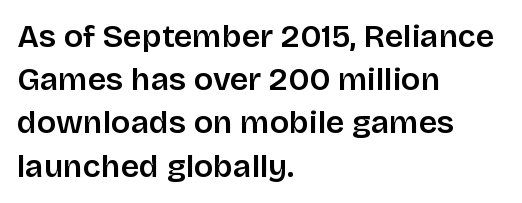
Q: Is the text italic (slanted)? A: No, it is upright.
Q: Is the typeface a serif or a sans-serif typeface? A: Sans-serif.
Q: Is the text underlined? A: No.
Q: How is the paragraph aligned? A: Left-aligned.
Q: Is the spacing between letters normal or unusually wide? A: Normal.
Q: Is the spacing between lines tight, normal or loose? A: Normal.
Q: Width (condensed, normal, or wide)? A: Normal.
Q: Stroke contrast? A: Low.
Q: x-height? A: Large.
Q: Monospaced? A: No.
